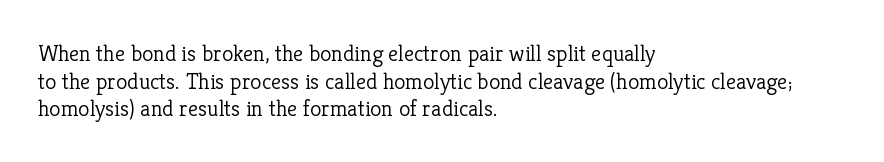
The image shows 23 px text type, upright; set left-aligned, line spacing 1.2x, normal letter spacing, not underlined.
